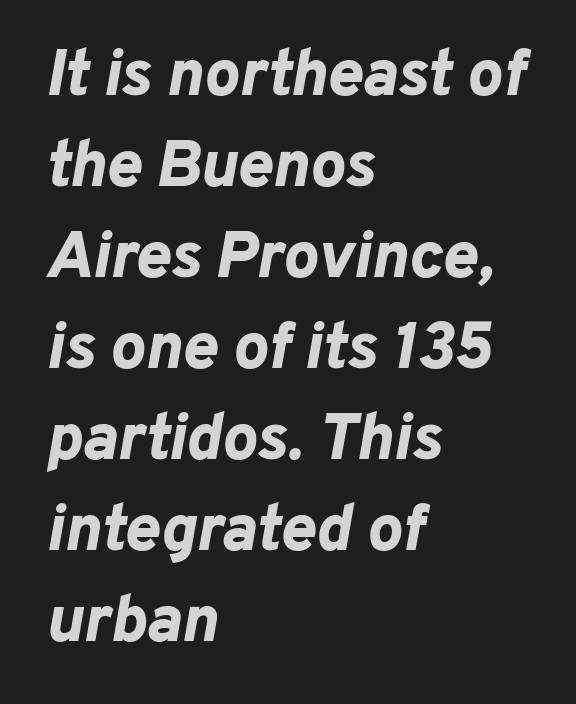
Q: Is the text bold? A: Yes.
Q: Is the text italic (slanted)? A: Yes, it leans right by about 10 degrees.
Q: Is the text underlined? A: No.
Q: How is the paragraph aligned? A: Left-aligned.
Q: Is the spacing between letters normal or unusually wide? A: Normal.
Q: Is the spacing between lines tight, normal or loose? A: Normal.
Q: Width (condensed, normal, or wide)? A: Normal.
Q: Stroke contrast? A: Low.
Q: x-height? A: Medium.
Q: Monospaced? A: No.
